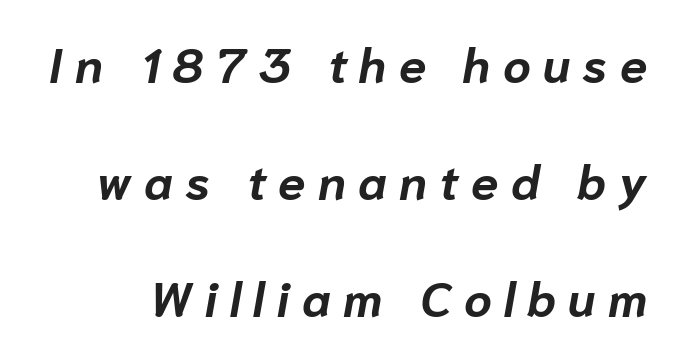
The image shows 49 px bold type, italic (leaning right); set loose line spacing (2.39x), unusually wide letter spacing (+0.25 em), not underlined; low stroke contrast and a medium x-height.
